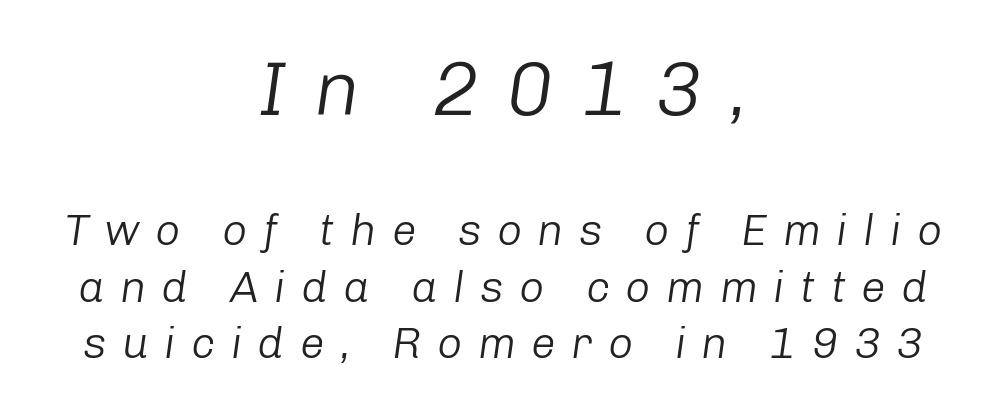
{"italic": "yes", "lean": "right", "slant_degrees": 8, "bold": "no", "weight": "light", "width": "normal", "stroke_contrast": "low", "x_height": "medium", "monospaced": "no", "underline": "no", "align": "center", "line_spacing": "normal", "line_spacing_ratio": 1.29, "letter_spacing": "wide", "letter_spacing_em": 0.35, "larger_block": "first", "size_ratio": 1.75, "glyph_px": 77}
